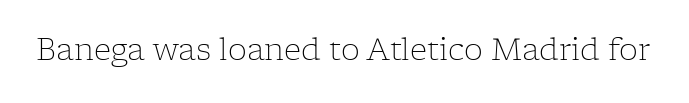
Q: Is the text bold? A: No.
Q: Is the text italic (slanted)? A: No, it is upright.
Q: Is the typeface a serif or a sans-serif typeface? A: Serif.
Q: Is the text underlined? A: No.
Q: Is the spacing between letters normal or unusually wide? A: Normal.
Q: Width (condensed, normal, or wide)? A: Normal.
Q: Stroke contrast? A: Low.
Q: x-height? A: Medium.
Q: Monospaced? A: No.
